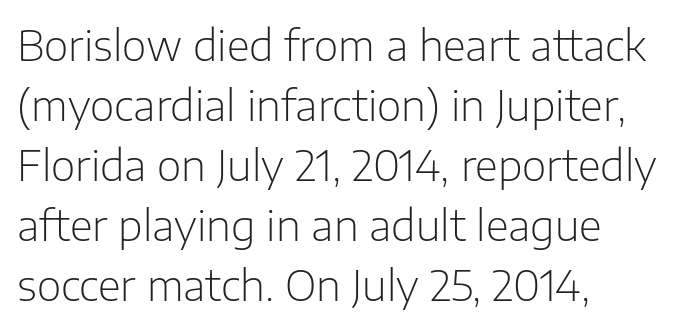
The image shows 42 px light sans-serif type, upright; set left-aligned, normal line spacing (1.43x), normal letter spacing, not underlined; low stroke contrast and a medium x-height.
